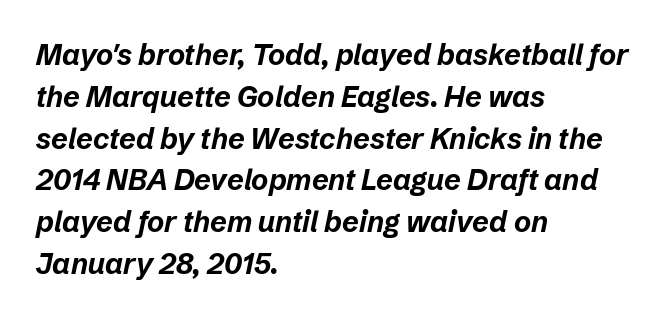
{"italic": "yes", "lean": "right", "slant_degrees": 12, "bold": "yes", "weight": "bold", "width": "normal", "stroke_contrast": "low", "x_height": "medium", "monospaced": "no", "underline": "no", "align": "left", "line_spacing": "normal", "line_spacing_ratio": 1.44, "letter_spacing": "normal", "letter_spacing_em": 0.0, "glyph_px": 29}
